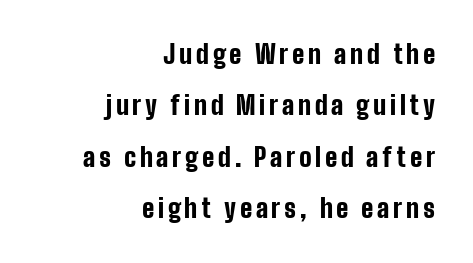
{"italic": "no", "bold": "yes", "underline": "no", "align": "right", "line_spacing": "loose", "line_spacing_ratio": 1.98, "glyph_px": 26}
